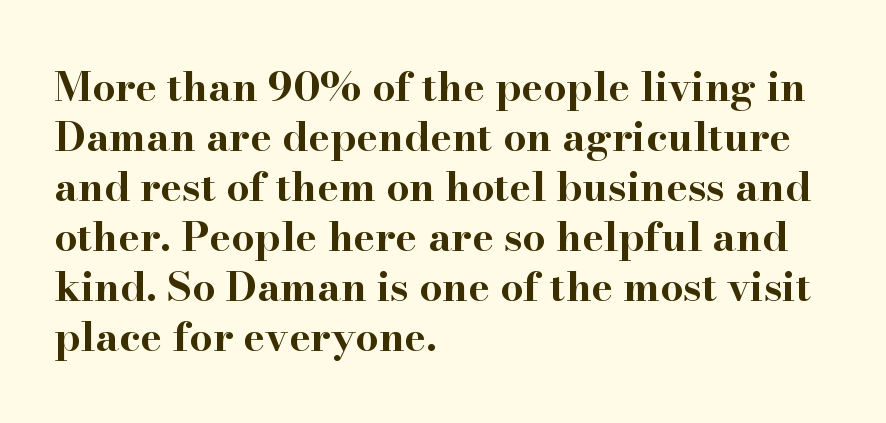
{"serif": "yes", "italic": "no", "bold": "yes", "weight": "bold", "width": "wide", "stroke_contrast": "high", "x_height": "small", "monospaced": "no", "underline": "no", "align": "left", "line_spacing_ratio": 1.22, "letter_spacing": "normal", "letter_spacing_em": 0.0, "glyph_px": 41}
